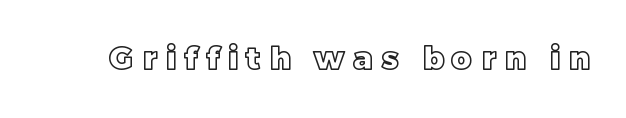
Every stem runs plumb, perpendicular to the baseline. Letter spacing: wide. You could not count columns in this text — the font is proportionally spaced. Unmarked baselines from the first word to the last.
